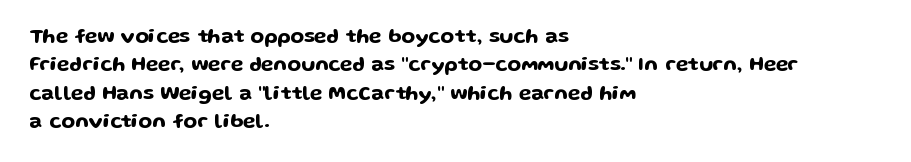
The image shows 20 px text type, upright; set left-aligned, normal line spacing (1.42x), normal letter spacing, not underlined.
